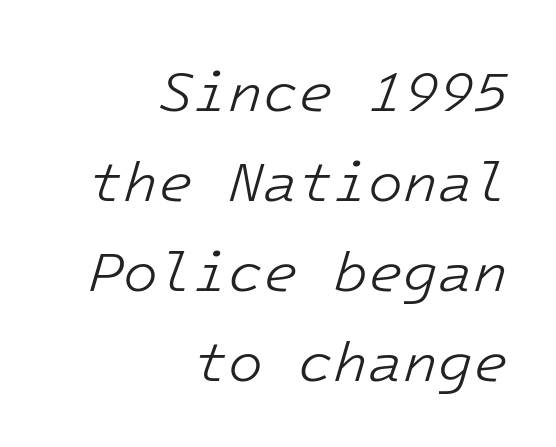
Q: Is the text bold? A: No.
Q: Is the text italic (slanted)? A: Yes, it leans right by about 16 degrees.
Q: Is the text underlined? A: No.
Q: How is the paragraph aligned? A: Right-aligned.
Q: Is the spacing between letters normal or unusually wide? A: Normal.
Q: Is the spacing between lines tight, normal or loose? A: Normal.
Q: Width (condensed, normal, or wide)? A: Normal.
Q: Stroke contrast? A: Low.
Q: x-height? A: Medium.
